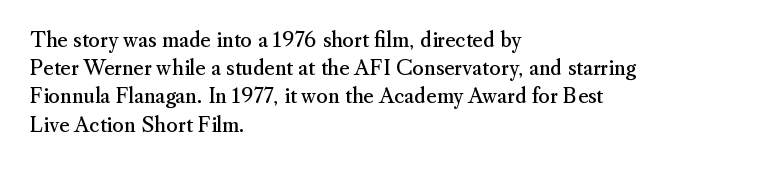
Nobody drew a line under any word here. When letters stand straight like this, we call the style roman or upright. The lines sit at an ordinary, default distance from one another. Summary of weight: not heavy and not bold.
